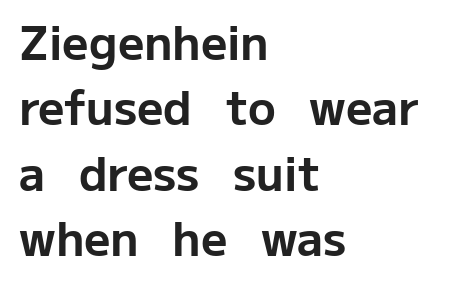
Q: Is the text bold? A: Yes.
Q: Is the text italic (slanted)? A: No, it is upright.
Q: Is the typeface a serif or a sans-serif typeface? A: Sans-serif.
Q: Is the text underlined? A: No.
Q: How is the paragraph aligned? A: Left-aligned.
Q: Is the spacing between letters normal or unusually wide? A: Normal.
Q: Is the spacing between lines tight, normal or loose? A: Normal.
Q: Width (condensed, normal, or wide)? A: Normal.
Q: Stroke contrast? A: Low.
Q: x-height? A: Medium.
Q: Monospaced? A: No.
